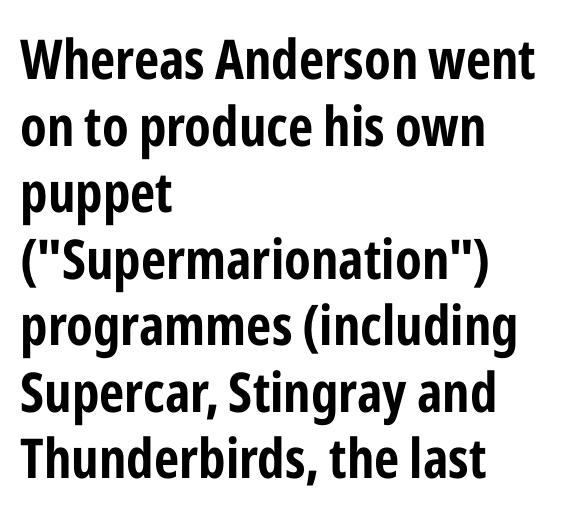
Underline: absent. The rag falls on the right side of this text block. Classification — sans serif. Each letter keeps its own natural width here, so spacing adapts to shape. Nobody touched the tracking dial on this one. This sample uses an upright cut, with every glyph sitting square on the baseline.
